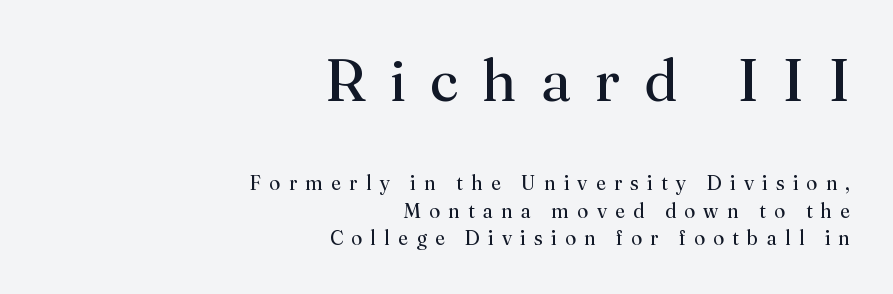
Are there feet on the stems? There are — it's a serif. If you drew a line through each stem, it would be perfectly vertical. Between these two stacked blocks, the higher one wins on size. The typeface has the unassuming heft of standard copy or less. These lines stack with their right ends in a neat column.
